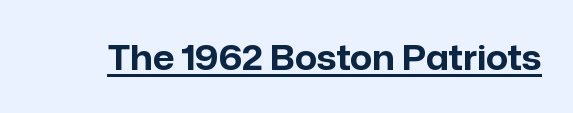
Plenty of ink on the page — the face is bold. Looks like regular typesetting: each glyph gets only the width it needs. Standard letterfit; no display-style spreading of the glyphs. Ordinary non-slanted type is in use. Underlining? Definitely there. The designer went with a sans here, leaving each stem footless.
